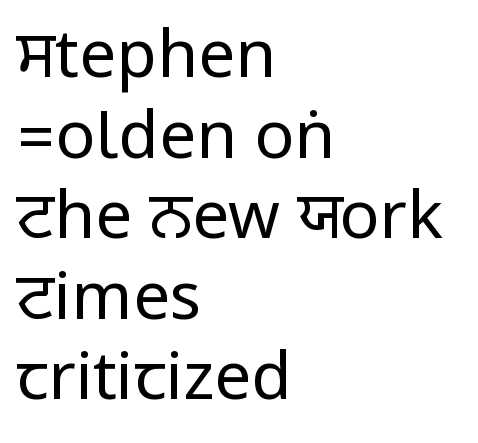
This rendering features lettering with no underline. Posture: upright roman. Stroke mass is kept to a normal reading level or below. The ragged edge is on the right, which tells us the setting is flush left. This rendering leaves character spacing at its baseline value.
